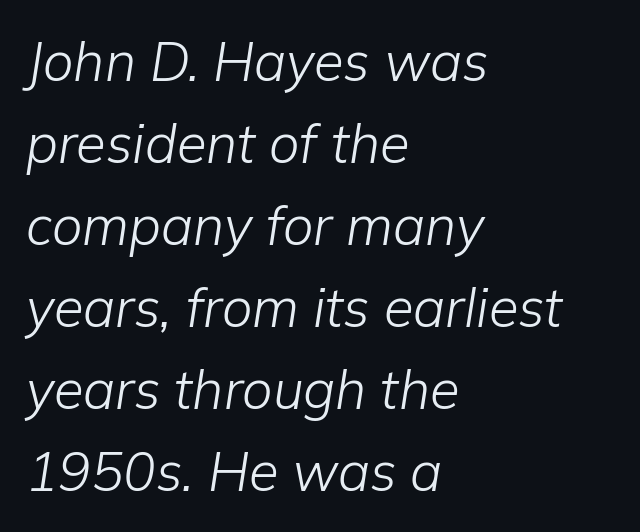
Q: Is the text bold? A: No.
Q: Is the text italic (slanted)? A: Yes, it leans right by about 9 degrees.
Q: Is the text underlined? A: No.
Q: How is the paragraph aligned? A: Left-aligned.
Q: Is the spacing between letters normal or unusually wide? A: Normal.
Q: Is the spacing between lines tight, normal or loose? A: Normal.
Q: Width (condensed, normal, or wide)? A: Normal.
Q: Stroke contrast? A: Low.
Q: x-height? A: Medium.
Q: Monospaced? A: No.
